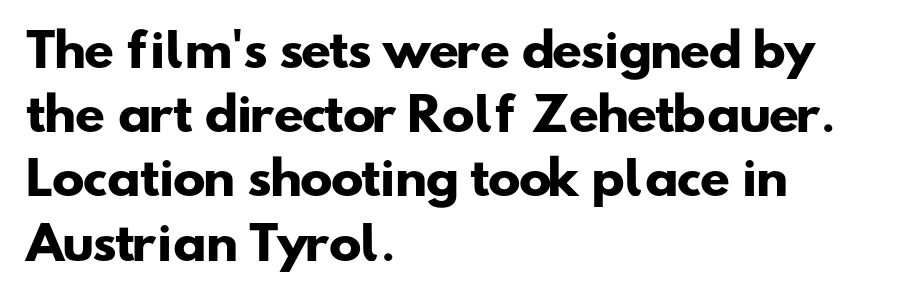
The image shows 44 px heavy, wide sans-serif type; set left-aligned, normal line spacing (1.46x), normal letter spacing, not underlined; low stroke contrast and a small x-height.
